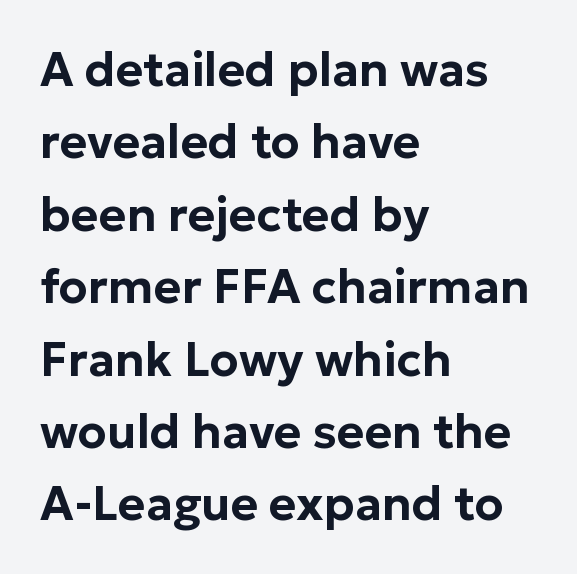
Q: Is the text italic (slanted)? A: No, it is upright.
Q: Is the typeface a serif or a sans-serif typeface? A: Sans-serif.
Q: Is the text underlined? A: No.
Q: How is the paragraph aligned? A: Left-aligned.
Q: Is the spacing between letters normal or unusually wide? A: Normal.
Q: Is the spacing between lines tight, normal or loose? A: Normal.
Q: Width (condensed, normal, or wide)? A: Normal.
Q: Stroke contrast? A: Low.
Q: x-height? A: Medium.
Q: Monospaced? A: No.
